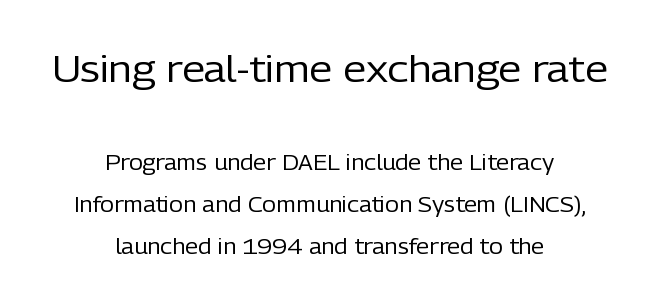
{"serif": "no", "italic": "no", "bold": "no", "weight": "regular", "width": "normal", "stroke_contrast": "low", "x_height": "medium", "monospaced": "no", "underline": "no", "align": "center", "line_spacing": "loose", "line_spacing_ratio": 1.99, "letter_spacing": "normal", "letter_spacing_em": 0.0, "larger_block": "first", "size_ratio": 1.76, "glyph_px": 37}
